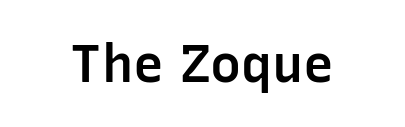
Weight check: semibold — heavier than regular, not quite bold. Words float on clear page, feet unadorned. Spacing verdict: proportional, widths tailored to each character. Does the lettering tilt? It doesn't — this is upright.
